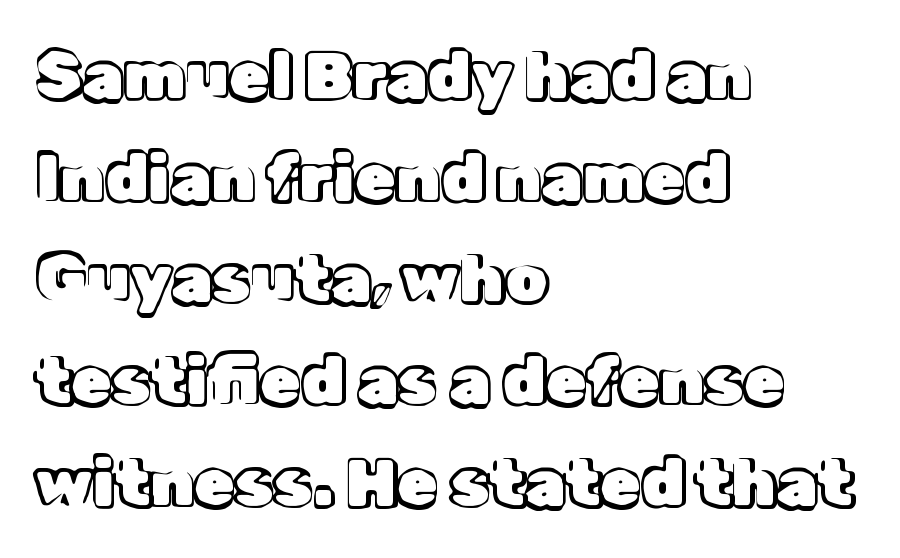
{"italic": "no", "width": "normal", "x_height": "medium", "monospaced": "no", "underline": "no", "align": "left", "line_spacing": "normal", "line_spacing_ratio": 1.54, "letter_spacing": "normal", "letter_spacing_em": 0.0, "glyph_px": 66}
